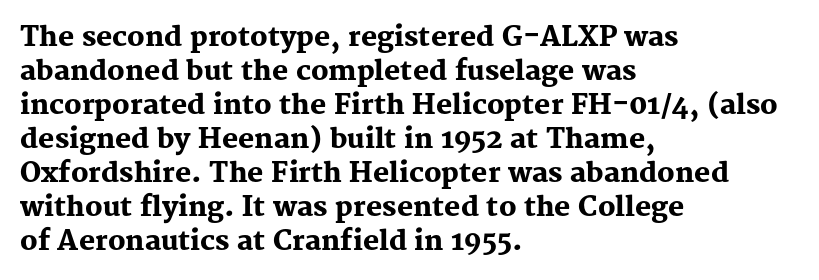
Q: Is the text bold? A: Yes.
Q: Is the text italic (slanted)? A: No, it is upright.
Q: Is the text underlined? A: No.
Q: How is the paragraph aligned? A: Left-aligned.
Q: Is the spacing between letters normal or unusually wide? A: Normal.
Q: Is the spacing between lines tight, normal or loose? A: Normal.
